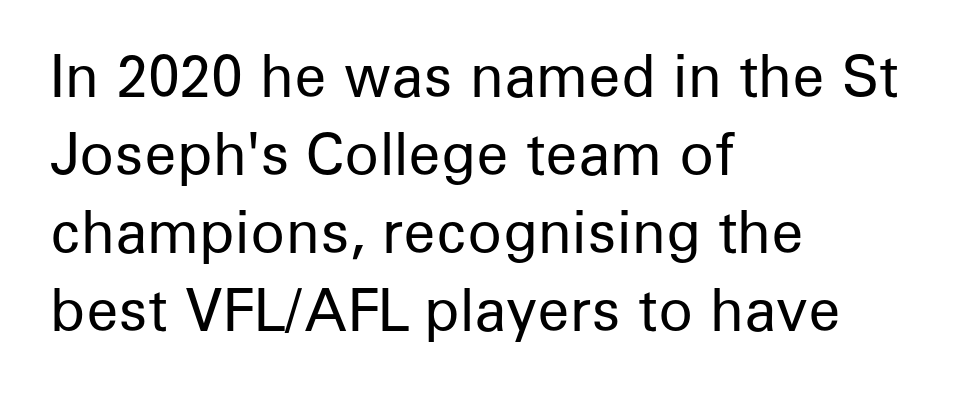
The paragraph has a hard left edge and a soft right edge. Does the lettering tilt? It doesn't — this is upright. If you measured baseline to baseline, you'd find a middling distance. A typesetter would call this proportional, since set widths differ per character.
